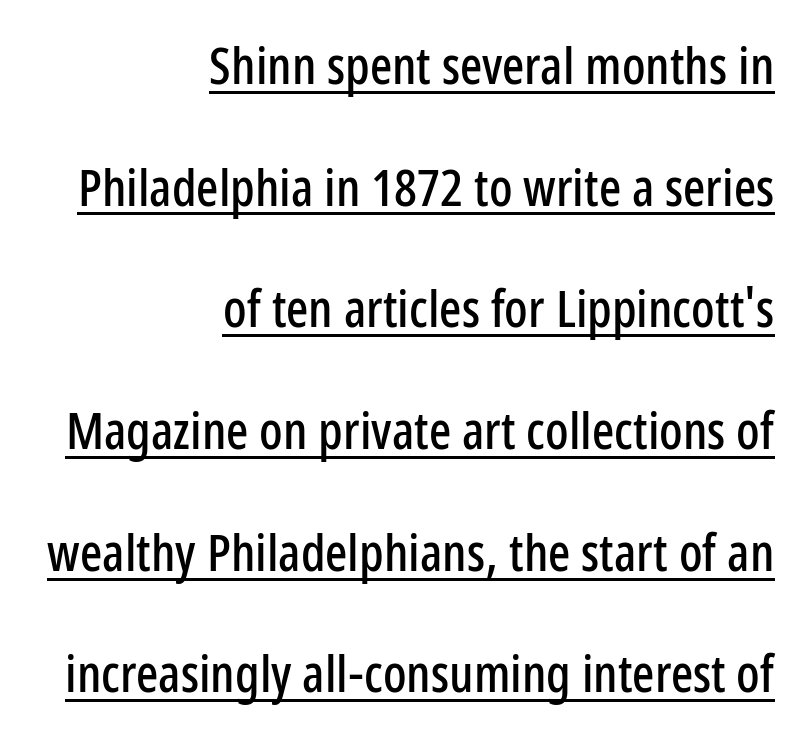
Each letter's strokes conclude bluntly, with no projecting serifs. A typesetter would call this proportional, since set widths differ per character. Inter-character spacing is left at the font's built-in metrics. This sample is right-justified, so line beginnings fall wherever the words allow.
